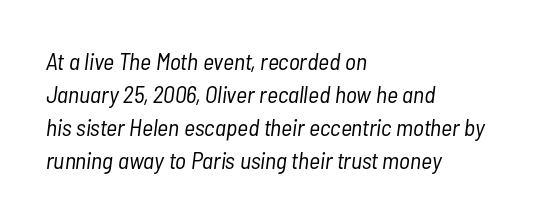
{"italic": "yes", "lean": "right", "slant_degrees": 7, "bold": "no", "underline": "no", "align": "left", "line_spacing": "normal", "line_spacing_ratio": 1.38, "letter_spacing": "normal", "letter_spacing_em": 0.0, "glyph_px": 24}
